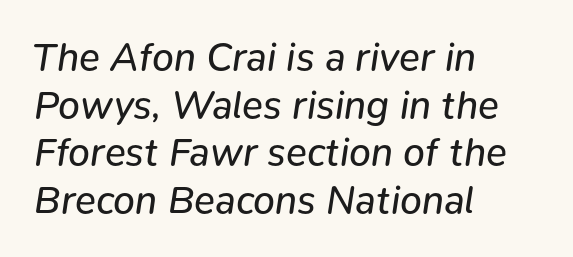
Q: Is the text bold? A: No.
Q: Is the text italic (slanted)? A: Yes, it leans right by about 9 degrees.
Q: Is the text underlined? A: No.
Q: How is the paragraph aligned? A: Left-aligned.
Q: Is the spacing between letters normal or unusually wide? A: Normal.
Q: Width (condensed, normal, or wide)? A: Normal.
Q: Stroke contrast? A: Low.
Q: x-height? A: Medium.
Q: Monospaced? A: No.
